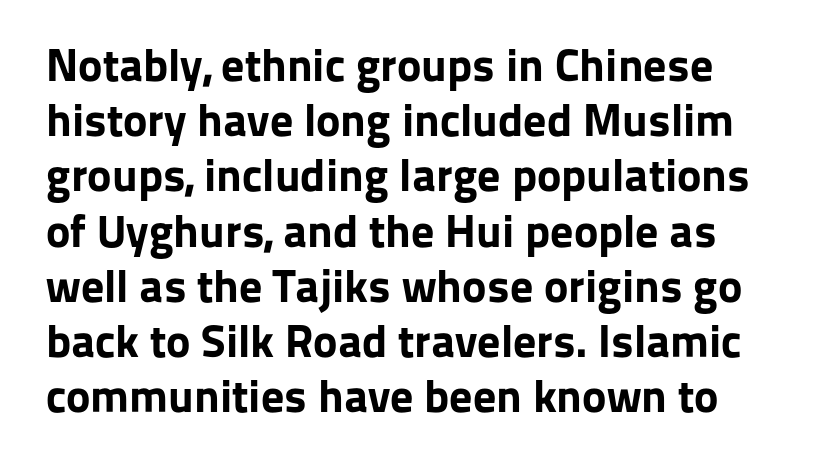
The letters carry no serifs — their stems end cleanly without finishing strokes. Do the characters align in a grid? No, the font is proportional. Glyph-to-glyph distance matches everyday printed text. The area under the type is left untouched. You can tell it's not italic because the verticals are truly vertical.
